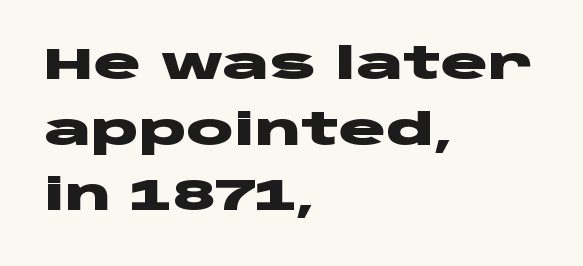
Visually the block forms a straight wall on the left and a jagged coastline on the right. Beneath every word, the page is bare. Each glyph is drawn with heavy, bold strokes. Nobody touched the tracking dial on this one. Quick note: interline space is typical. Font category for this specimen: sans-serif.
